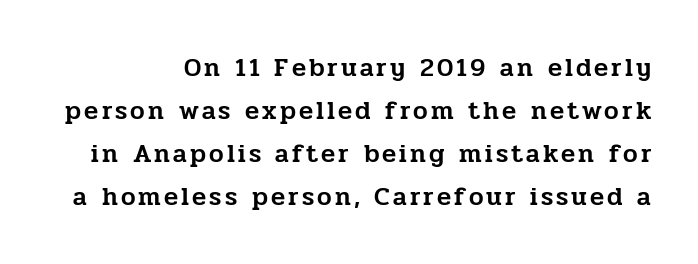
A clean baseline with only descenders dipping below it. Posture: upright roman. One glance says typical: line gaps are just what's usual.
